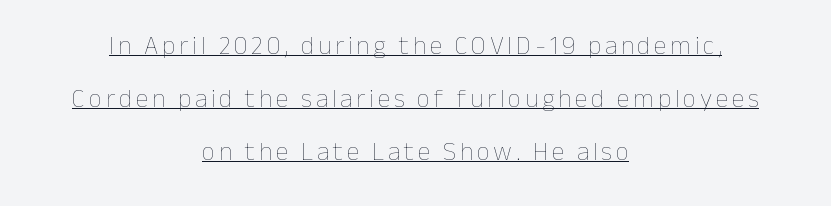
{"italic": "no", "bold": "no", "underline": "yes", "align": "center", "line_spacing": "loose", "line_spacing_ratio": 2.04, "glyph_px": 26}
